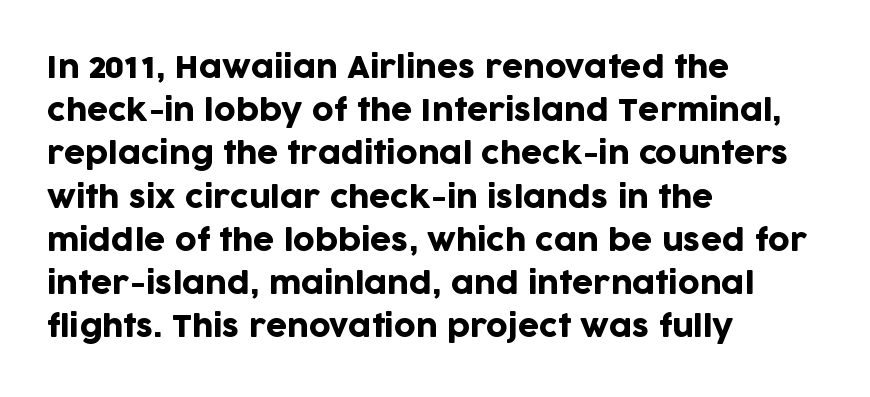
The image shows 30 px sans-serif type, upright; set left-aligned, normal line spacing (1.44x), normal letter spacing, not underlined; low stroke contrast and a large x-height.
